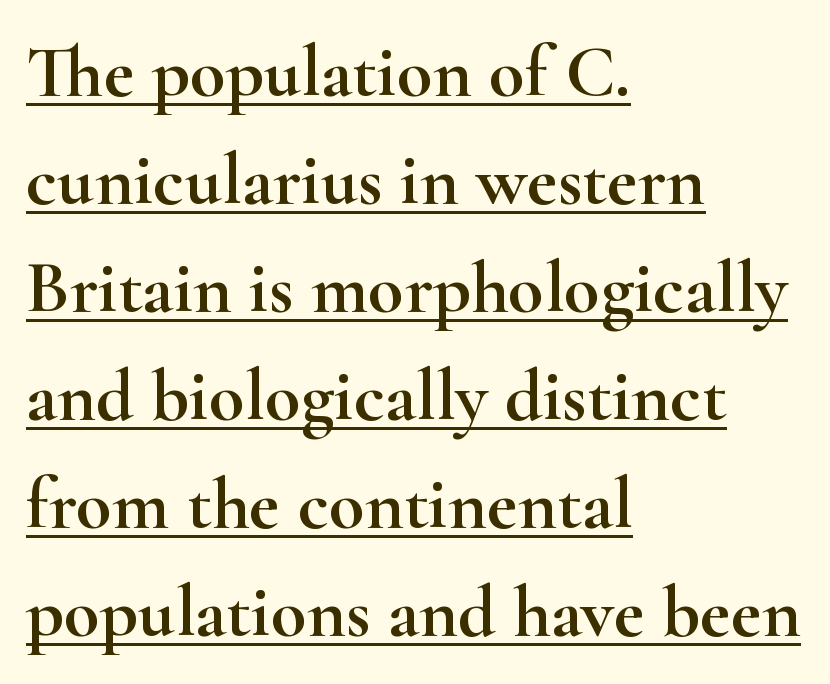
The image shows 74 px wide serif type, upright; set left-aligned, normal line spacing (1.46x), normal letter spacing, underlined; high stroke contrast and a small x-height.
